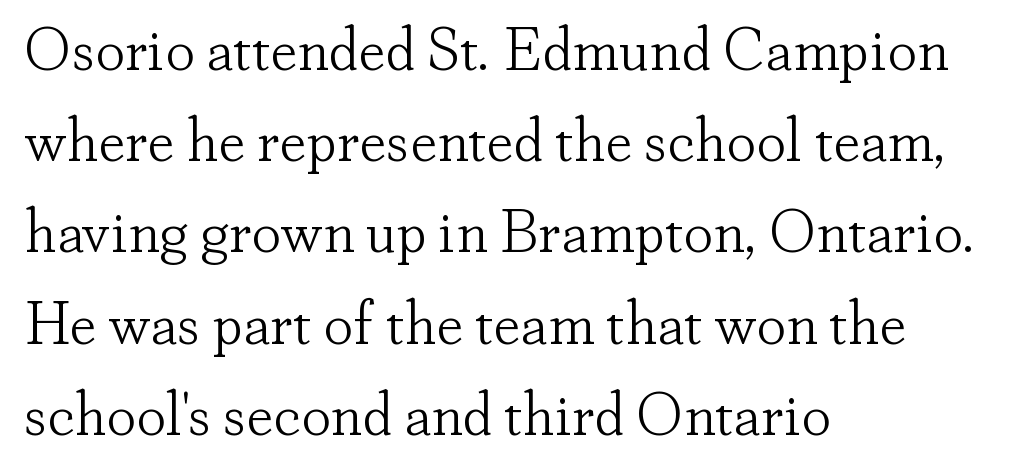
In terms of letterspacing, this is plain default setting. Does the copy run flush right? No — it runs flush left. The typesetting does not lean heavy: it is not bold. Underlining? Definitely not there. This sample keeps an unexceptional amount of space between lines.
